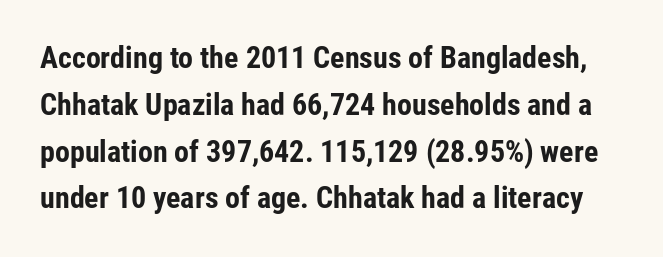
The image shows 30 px bold, condensed sans-serif type, upright; set normal line spacing (1.56x), normal letter spacing, not underlined; low stroke contrast and a medium x-height.
